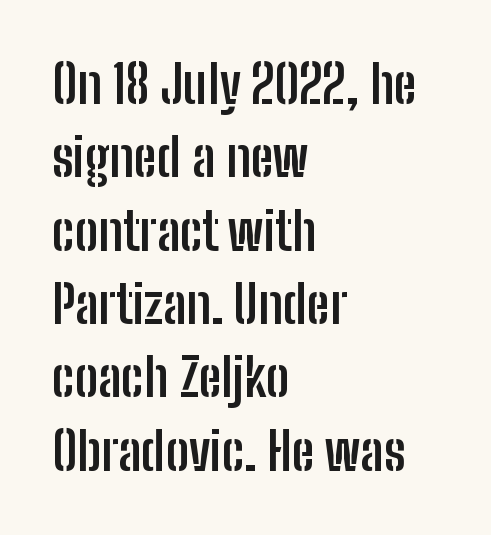
{"serif": "no", "italic": "no", "bold": "yes", "weight": "semibold", "width": "condensed", "stroke_contrast": "low", "x_height": "medium", "monospaced": "no", "underline": "no", "align": "left", "line_spacing": "normal", "line_spacing_ratio": 1.41, "letter_spacing": "normal", "letter_spacing_em": 0.0, "glyph_px": 52}
